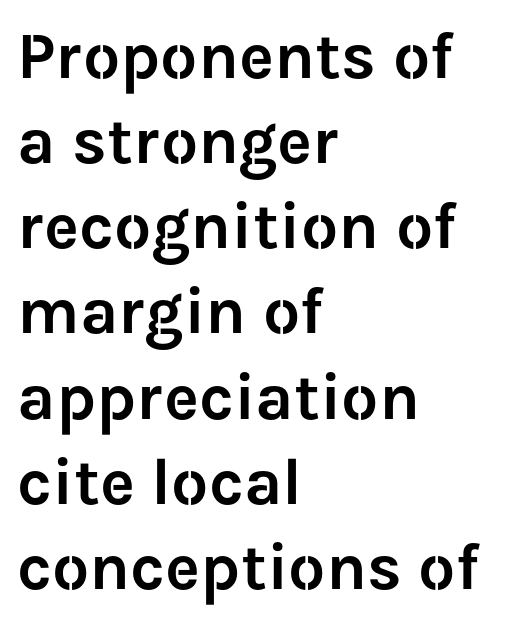
The image shows 66 px sans-serif type, upright; set left-aligned, normal line spacing (1.29x), normal letter spacing, not underlined; low stroke contrast and a medium x-height.
